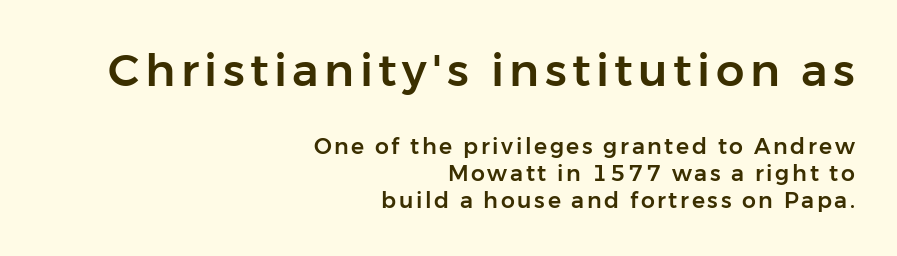
You can tell from the bare stems that sans-serif type was used. Rendered with straight, roman letterforms. You get the large type first, then a drop to smaller type. Character widths vary here, with narrow letters taking less room than wide ones.
